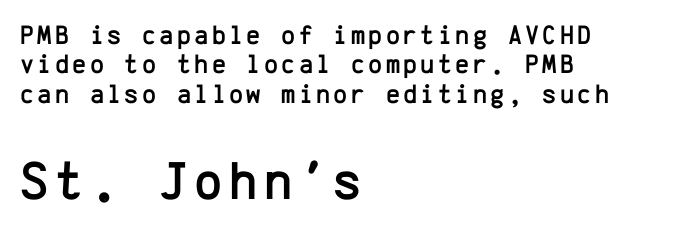
The image shows 54 px sans-serif type, upright, monospaced; set left-aligned, tight line spacing (1.09x), not underlined; the second (bottom) block is 2.0x larger; low stroke contrast and a medium x-height.
